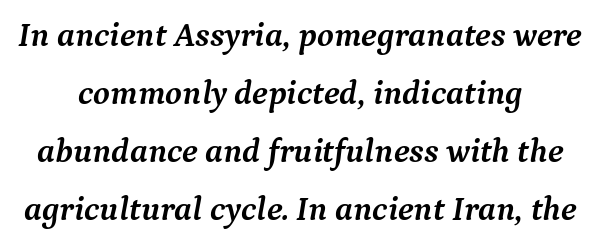
Plenty of ink on the page — the face is bold. To sum up the face: it has serifs. Style check: oblique. Students, note that the glyphs here touch the page at normal intervals.
